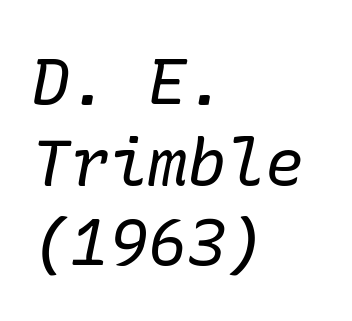
{"italic": "yes", "lean": "right", "slant_degrees": 10, "bold": "no", "weight": "regular", "width": "normal", "stroke_contrast": "low", "x_height": "medium", "underline": "no", "align": "left", "line_spacing_ratio": 1.24, "letter_spacing": "normal", "letter_spacing_em": 0.0, "glyph_px": 65}
